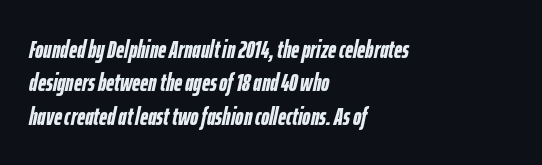
{"italic": "yes", "lean": "right", "slant_degrees": 12, "bold": "yes", "underline": "no", "align": "left", "line_spacing": "normal", "line_spacing_ratio": 1.34, "letter_spacing": "normal", "letter_spacing_em": 0.0, "glyph_px": 25}
